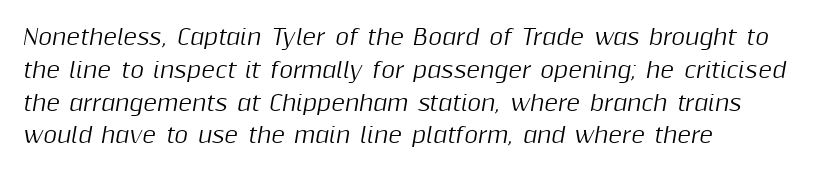
Q: Is the text italic (slanted)? A: Yes, it leans right by about 10 degrees.
Q: Is the text underlined? A: No.
Q: How is the paragraph aligned? A: Left-aligned.
Q: Is the spacing between letters normal or unusually wide? A: Normal.
Q: Is the spacing between lines tight, normal or loose? A: Normal.
